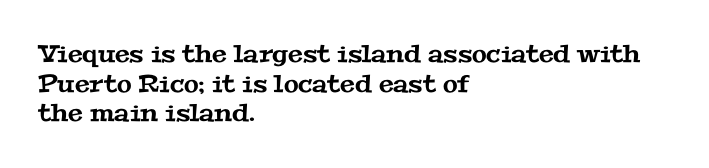
The image shows 24 px text type; set left-aligned, line spacing 1.23x, normal letter spacing, not underlined.
